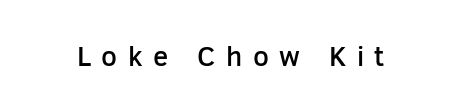
{"serif": "no", "italic": "no", "bold": "semi", "weight": "semibold", "width": "normal", "stroke_contrast": "low", "x_height": "medium", "monospaced": "no", "underline": "no", "letter_spacing": "wide", "letter_spacing_em": 0.38, "glyph_px": 28}
